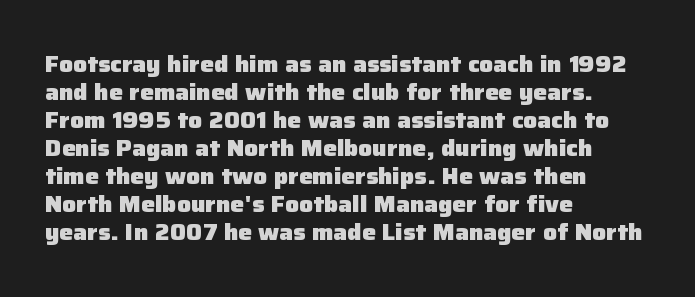
The image shows 23 px bold type, upright; set left-aligned, line spacing 1.22x, normal letter spacing, not underlined.
